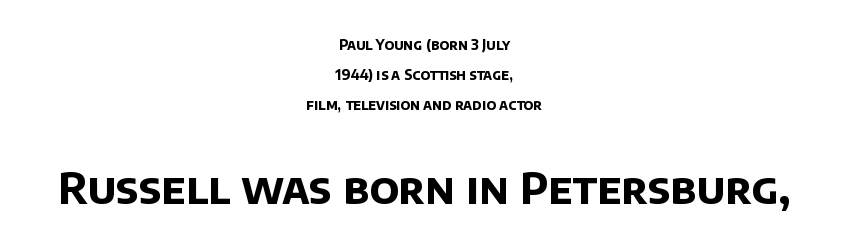
Unmarked baselines from the first word to the last. Nobody touched the tracking dial on this one. Small over large — that's the arrangement of the two blocks here. The face used here is proportionally spaced, like ordinary book or web type. Set as a true bold cut, around the 700 mark. A sans-serif font was chosen for this passage.
